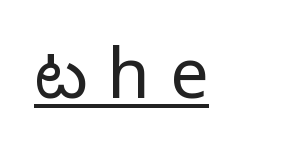
The sample's only ornament is a line tracing under the words. Italic: no, the glyphs are upright roman. The typeface has the unassuming heft of standard copy or less. Caption: expanded tracking, letters set apart. Does the type have serifs? No, each stem ends abruptly.
